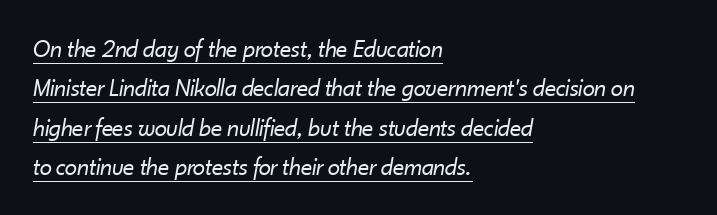
Q: Is the text bold? A: No.
Q: Is the text italic (slanted)? A: Yes, it leans right by about 10 degrees.
Q: Is the text underlined? A: Yes.
Q: How is the paragraph aligned? A: Left-aligned.
Q: Is the spacing between letters normal or unusually wide? A: Normal.
Q: Is the spacing between lines tight, normal or loose? A: Normal.
